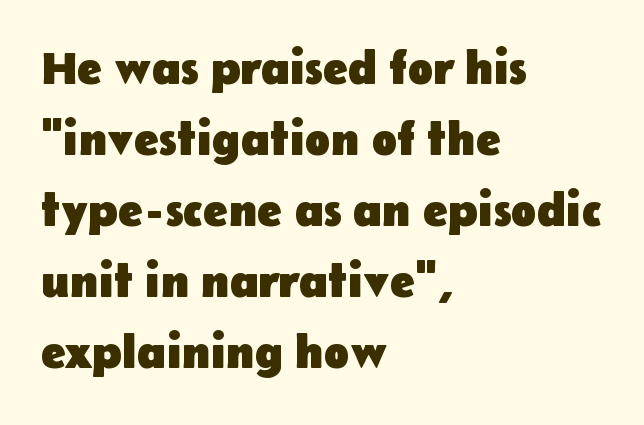
Each row of text sits above clean, open space. A student would call this left alignment; a typographer would say flush left, rag right. The strokes are fattened all the way to bold. Look at the tracking — it's just the regular setting, nothing added. No italicization has been applied; the sample stays upright.
